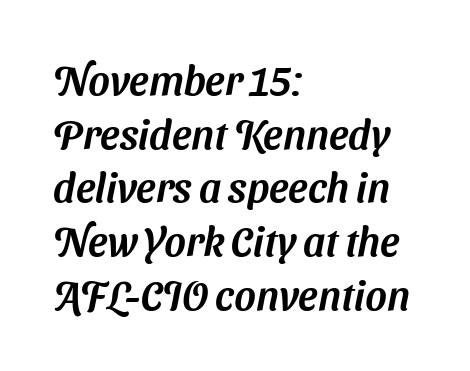
The image shows 41 px sans-serif type; set left-aligned, normal line spacing (1.31x), normal letter spacing, not underlined; medium stroke contrast and a medium x-height.
